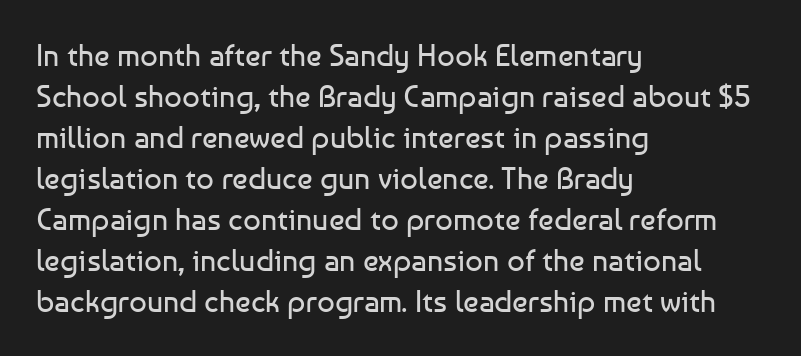
The image shows 31 px regular-weight sans-serif type, upright; set left-aligned, normal line spacing (1.32x), normal letter spacing, not underlined; low stroke contrast and a medium x-height.
